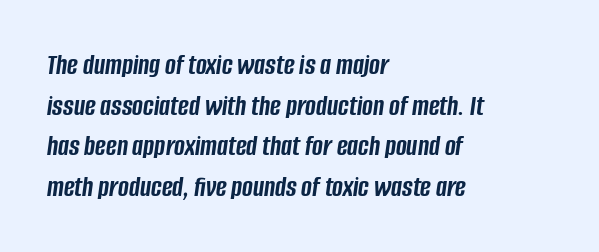
These lines keep a tight, regular rhythm from letter to letter. The glyphs are unaccompanied by any horizontal stroke below them. The face used here is proportionally spaced, like ordinary book or web type. The setting favours the left margin, as ordinary paragraphs usually do.
